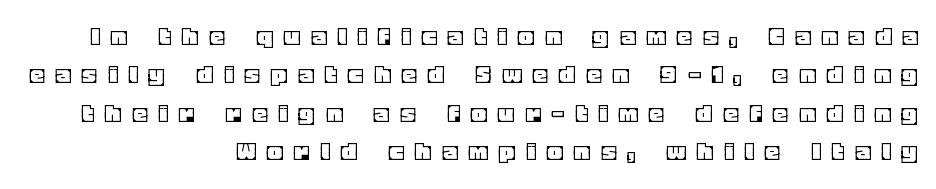
Q: Is the text italic (slanted)? A: No, it is upright.
Q: Is the text underlined? A: No.
Q: How is the paragraph aligned? A: Right-aligned.
Q: Is the spacing between letters normal or unusually wide? A: Unusually wide.
Q: Is the spacing between lines tight, normal or loose? A: Normal.
Q: Width (condensed, normal, or wide)? A: Normal.
Q: x-height? A: Large.
Q: Monospaced? A: No.
